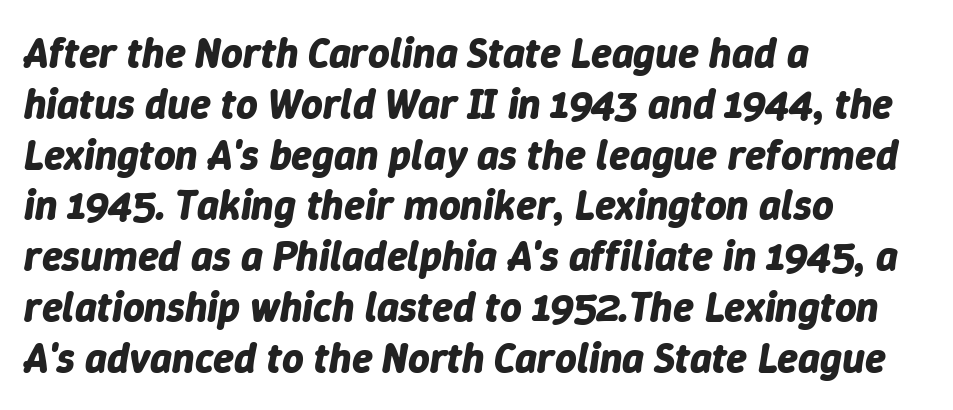
{"italic": "yes", "lean": "right", "slant_degrees": 9, "bold": "yes", "weight": "bold", "width": "normal", "stroke_contrast": "low", "x_height": "medium", "monospaced": "no", "underline": "no", "align": "left", "line_spacing_ratio": 1.21, "letter_spacing": "normal", "letter_spacing_em": 0.0, "glyph_px": 42}
